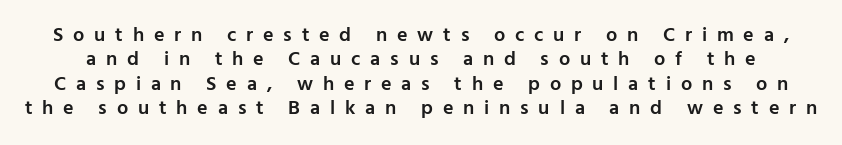
{"italic": "no", "bold": "semi", "underline": "no", "line_spacing_ratio": 1.22, "letter_spacing": "wide", "letter_spacing_em": 0.49, "glyph_px": 20}
